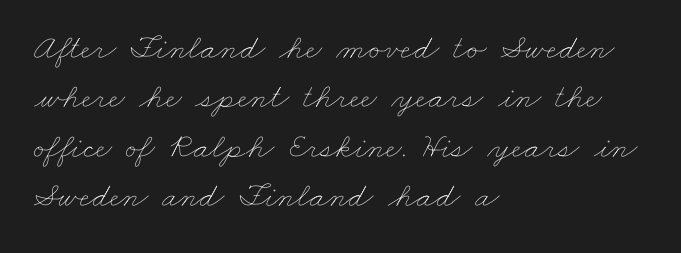
{"bold": "no", "weight": "thin", "width": "wide", "stroke_contrast": "low", "x_height": "small", "monospaced": "no", "underline": "no", "align": "left", "line_spacing": "normal", "line_spacing_ratio": 1.41, "letter_spacing": "normal", "letter_spacing_em": 0.0, "glyph_px": 35}
